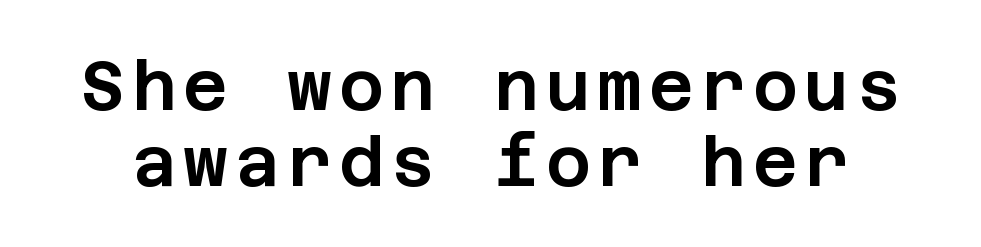
The image shows 69 px sans-serif type, upright; set tight line spacing (1.1x), not underlined; low stroke contrast and a large x-height.
